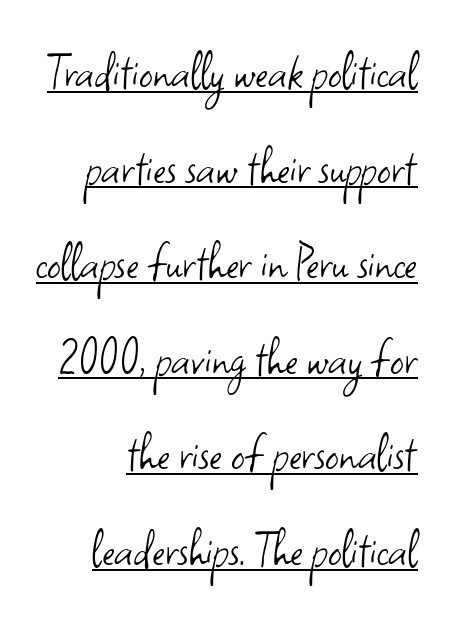
The image shows 54 px light sans-serif type; set right-aligned, line spacing 1.77x, normal letter spacing, underlined; low stroke contrast and a small x-height.
